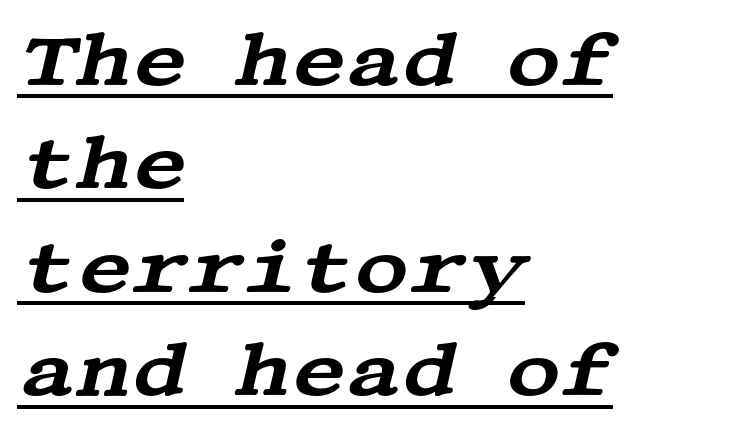
{"serif": "yes", "italic": "yes", "lean": "right", "slant_degrees": 13, "width": "wide", "stroke_contrast": "medium", "x_height": "large", "underline": "yes", "align": "left", "line_spacing": "normal", "line_spacing_ratio": 1.38, "letter_spacing": "normal", "letter_spacing_em": 0.0, "glyph_px": 75}
